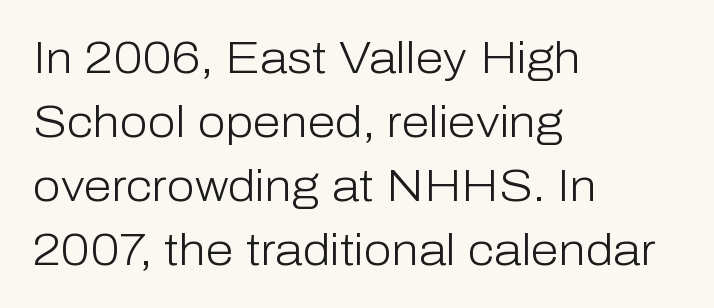
Q: Is the text bold? A: No.
Q: Is the text italic (slanted)? A: No, it is upright.
Q: Is the typeface a serif or a sans-serif typeface? A: Sans-serif.
Q: Is the text underlined? A: No.
Q: How is the paragraph aligned? A: Left-aligned.
Q: Is the spacing between letters normal or unusually wide? A: Normal.
Q: Is the spacing between lines tight, normal or loose? A: Normal.
Q: Width (condensed, normal, or wide)? A: Normal.
Q: Stroke contrast? A: Low.
Q: x-height? A: Medium.
Q: Monospaced? A: No.
